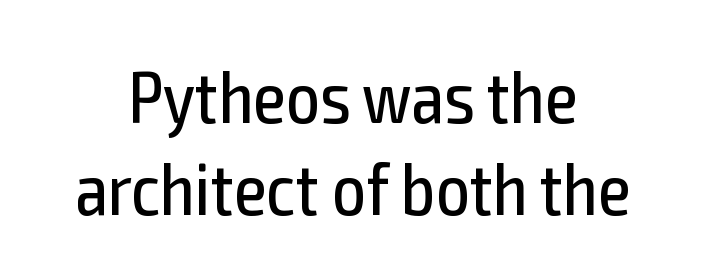
{"serif": "no", "italic": "no", "bold": "no", "weight": "regular", "width": "condensed", "x_height": "medium", "monospaced": "no", "underline": "no", "align": "center", "line_spacing_ratio": 1.24, "letter_spacing": "normal", "letter_spacing_em": 0.0, "glyph_px": 74}
